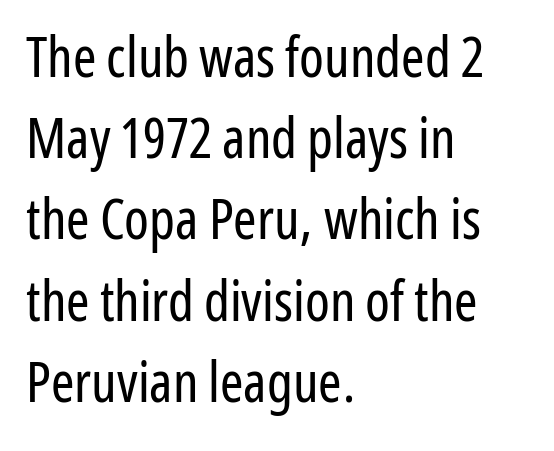
{"serif": "no", "italic": "no", "bold": "no", "weight": "regular", "width": "condensed", "stroke_contrast": "low", "x_height": "medium", "monospaced": "no", "underline": "no", "align": "left", "line_spacing": "normal", "line_spacing_ratio": 1.45, "letter_spacing": "normal", "letter_spacing_em": 0.0, "glyph_px": 56}
